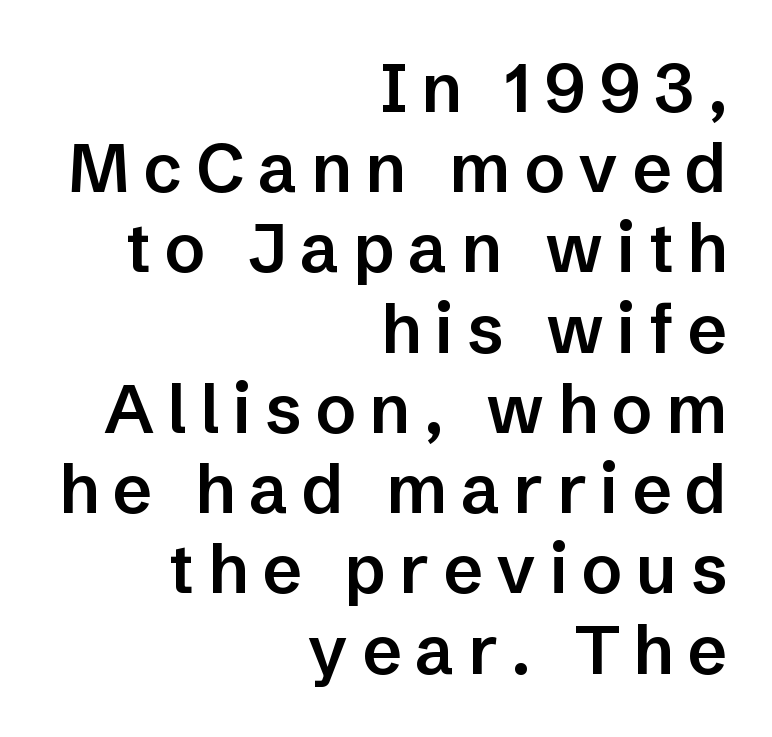
Q: Is the text bold? A: Semi-bold.
Q: Is the text italic (slanted)? A: No, it is upright.
Q: Is the typeface a serif or a sans-serif typeface? A: Sans-serif.
Q: Is the text underlined? A: No.
Q: How is the paragraph aligned? A: Right-aligned.
Q: Is the spacing between letters normal or unusually wide? A: Unusually wide.
Q: Width (condensed, normal, or wide)? A: Normal.
Q: Stroke contrast? A: Low.
Q: x-height? A: Medium.
Q: Monospaced? A: No.
